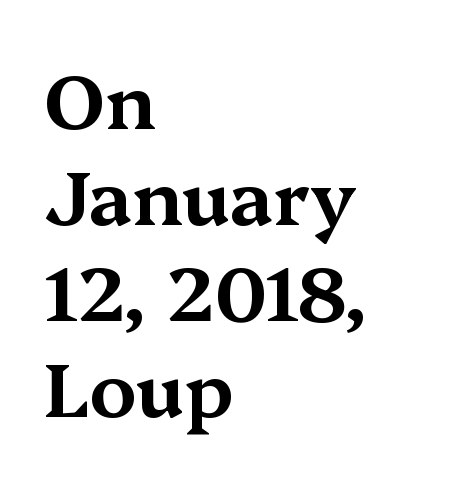
The image shows 75 px wide serif type, upright; set left-aligned, normal line spacing (1.28x), normal letter spacing, not underlined; medium stroke contrast and a medium x-height.
